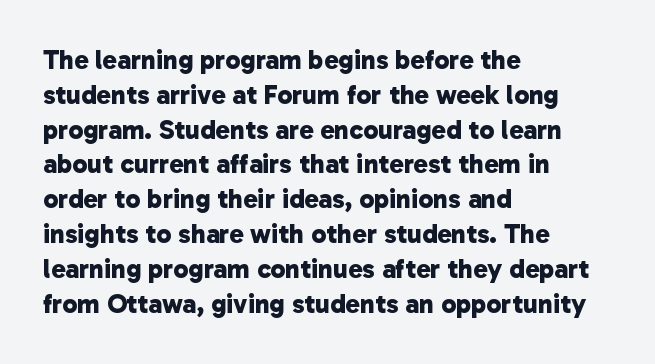
Bare-footed words on every line. A classic flush-left, rag-right setting is used for this passage. Look at the stroke-to-counter ratio: heavy, a bold. If you measured baseline to baseline, you'd find a middling distance.
